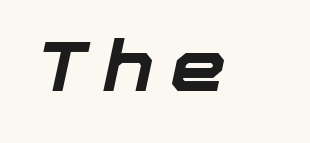
Q: Is the text bold? A: Yes.
Q: Is the text italic (slanted)? A: Yes, it leans right by about 12 degrees.
Q: Is the text underlined? A: No.
Q: Is the spacing between letters normal or unusually wide? A: Unusually wide.
Q: Width (condensed, normal, or wide)? A: Normal.
Q: Stroke contrast? A: Low.
Q: x-height? A: Medium.
Q: Monospaced? A: No.
